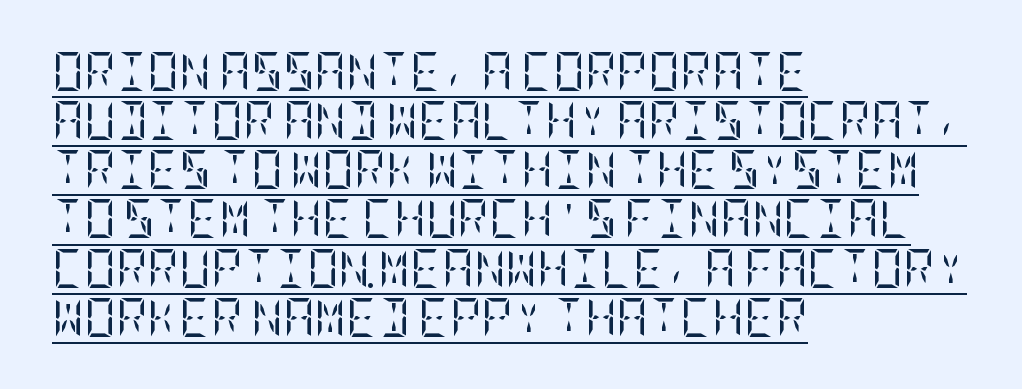
Students, observe: this is what conventionally led text looks like. Honestly, the letter spacing is just normal — you wouldn't notice it. Compared with undecorated copy, this sample adds a rule below the words. The rag falls on the right side of this text block. Stems here are at most as thick as an everyday book face.
